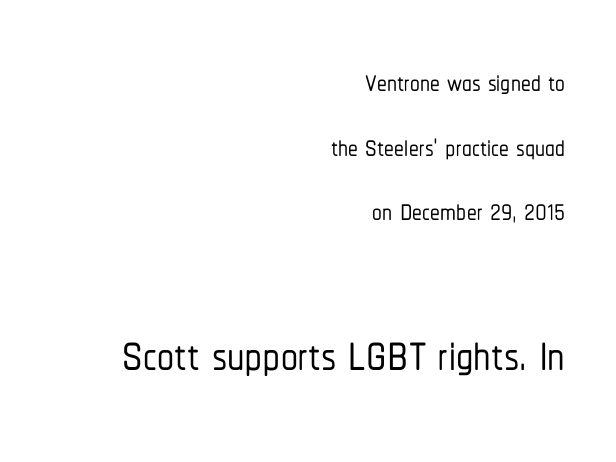
{"serif": "no", "italic": "no", "width": "condensed", "stroke_contrast": "low", "x_height": "medium", "monospaced": "no", "underline": "no", "align": "right", "line_spacing": "normal", "line_spacing_ratio": 1.66, "letter_spacing": "normal", "letter_spacing_em": 0.0, "larger_block": "second", "size_ratio": 1.74, "glyph_px": 68}
